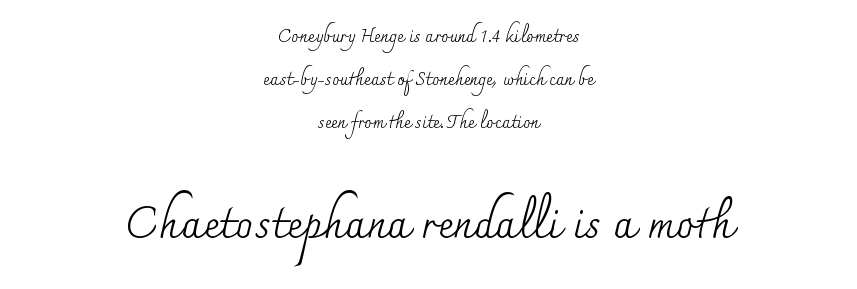
{"serif": "yes", "bold": "no", "weight": "regular", "width": "normal", "stroke_contrast": "medium", "x_height": "small", "monospaced": "no", "underline": "no", "align": "center", "line_spacing": "loose", "line_spacing_ratio": 2.4, "letter_spacing": "normal", "letter_spacing_em": 0.0, "larger_block": "second", "size_ratio": 2.44, "glyph_px": 44}
